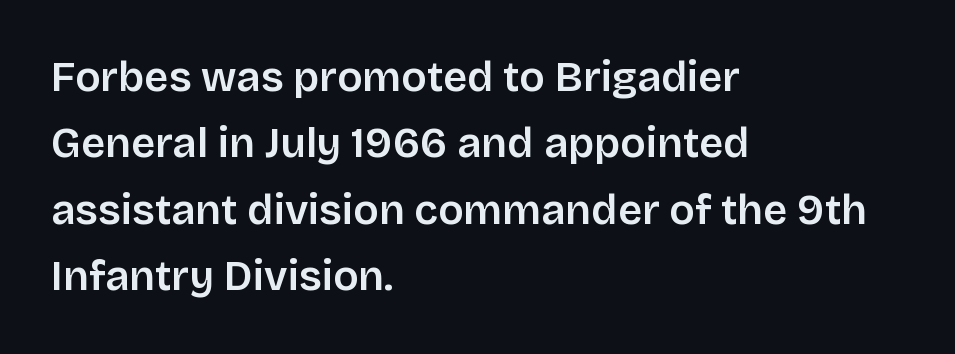
Q: Is the text bold? A: Semi-bold.
Q: Is the text italic (slanted)? A: No, it is upright.
Q: Is the typeface a serif or a sans-serif typeface? A: Sans-serif.
Q: Is the text underlined? A: No.
Q: How is the paragraph aligned? A: Left-aligned.
Q: Is the spacing between letters normal or unusually wide? A: Normal.
Q: Is the spacing between lines tight, normal or loose? A: Normal.
Q: Width (condensed, normal, or wide)? A: Normal.
Q: Stroke contrast? A: Low.
Q: x-height? A: Large.
Q: Monospaced? A: No.
